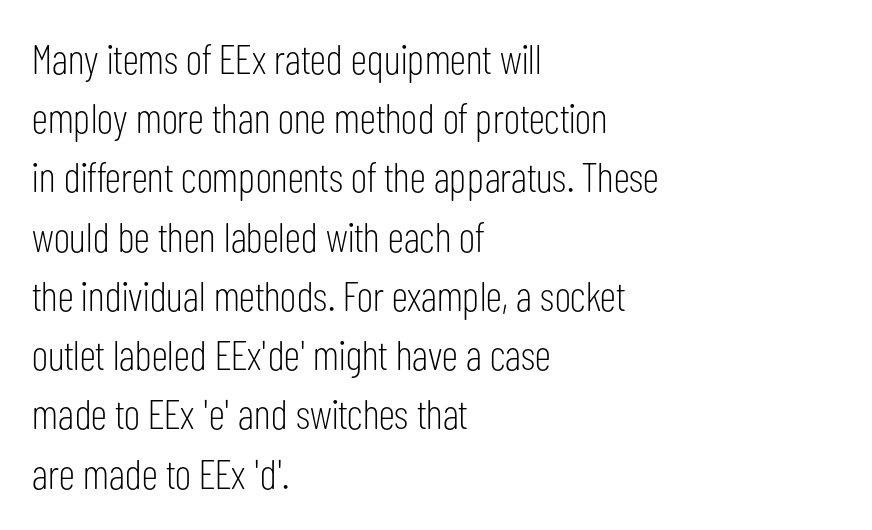
The image shows 42 px light, condensed sans-serif type, upright; set left-aligned, normal line spacing (1.41x), normal letter spacing, not underlined; low stroke contrast and a medium x-height.
